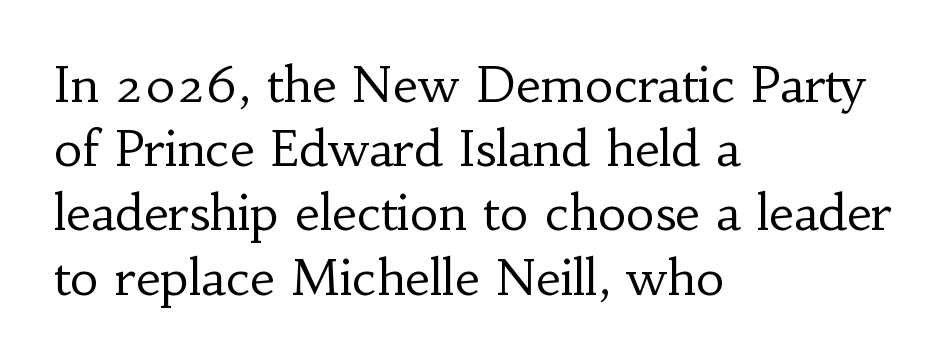
{"serif": "yes", "italic": "no", "bold": "no", "weight": "regular", "width": "normal", "stroke_contrast": "low", "x_height": "small", "monospaced": "no", "underline": "no", "align": "left", "line_spacing": "normal", "line_spacing_ratio": 1.31, "letter_spacing": "normal", "letter_spacing_em": 0.0, "glyph_px": 49}
